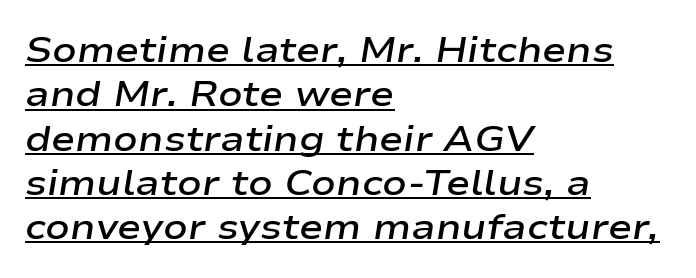
{"italic": "yes", "lean": "right", "slant_degrees": 9, "bold": "semi", "weight": "semibold", "width": "wide", "stroke_contrast": "low", "x_height": "medium", "monospaced": "no", "underline": "yes", "align": "left", "line_spacing_ratio": 1.23, "letter_spacing": "normal", "letter_spacing_em": 0.0, "glyph_px": 36}
